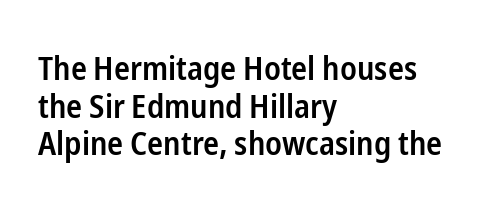
The image shows 33 px semibold, condensed sans-serif type, upright; set left-aligned, tight line spacing (1.14x), normal letter spacing, not underlined; low stroke contrast and a medium x-height.
